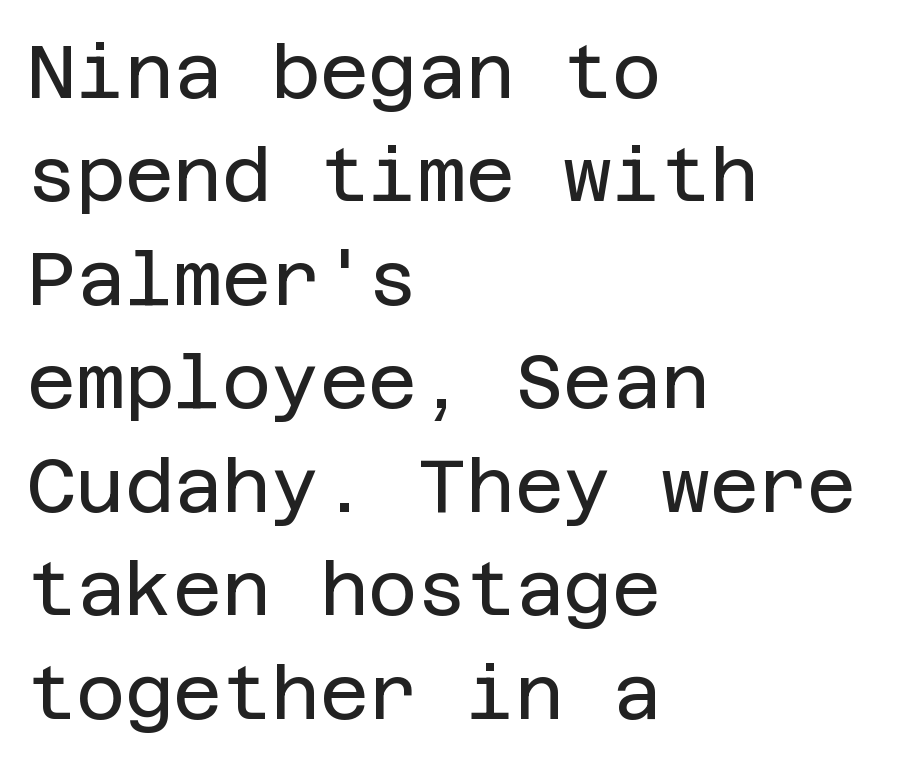
The image shows 75 px regular-weight sans-serif type, upright; set left-aligned, normal line spacing (1.38x), normal letter spacing, not underlined; low stroke contrast and a large x-height.
